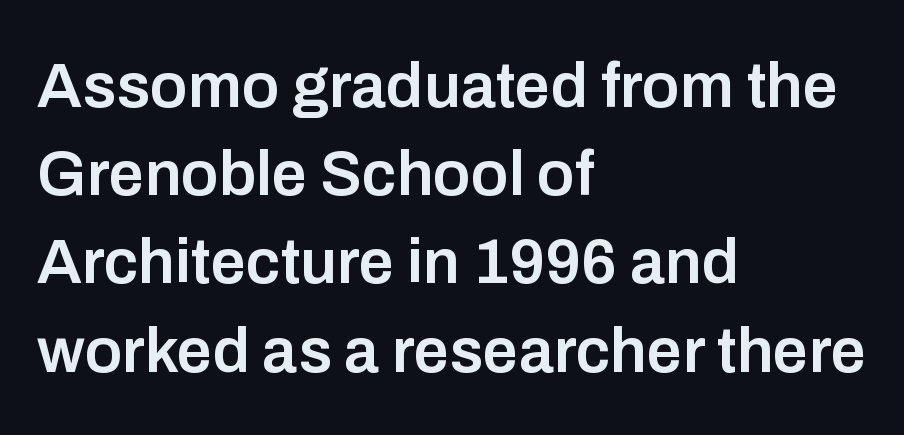
{"serif": "no", "italic": "no", "bold": "semi", "weight": "semibold", "width": "normal", "stroke_contrast": "low", "x_height": "medium", "monospaced": "no", "underline": "no", "align": "left", "line_spacing": "normal", "line_spacing_ratio": 1.4, "letter_spacing": "normal", "letter_spacing_em": 0.0, "glyph_px": 63}
